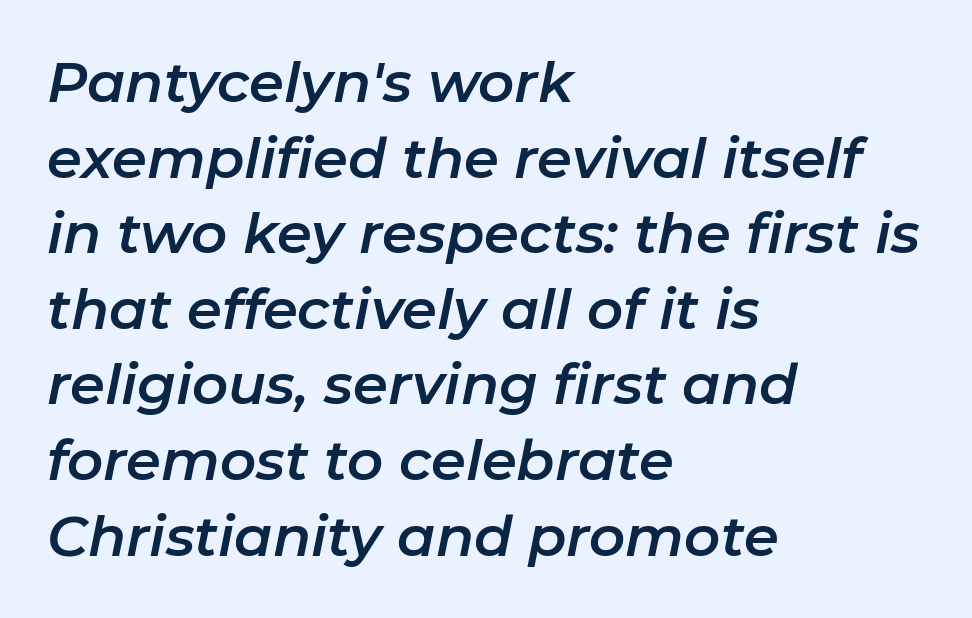
The image shows 56 px text type, italic (leaning right); set left-aligned, normal line spacing (1.35x), normal letter spacing, not underlined; low stroke contrast and a medium x-height.
